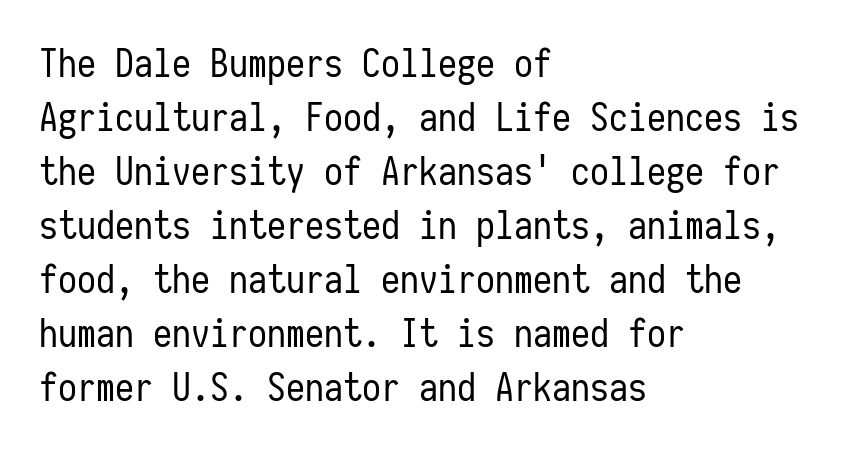
{"serif": "no", "italic": "no", "bold": "no", "weight": "regular", "width": "condensed", "stroke_contrast": "low", "x_height": "medium", "monospaced": "yes", "underline": "no", "align": "left", "line_spacing": "normal", "line_spacing_ratio": 1.42, "letter_spacing": "normal", "letter_spacing_em": 0.0, "glyph_px": 38}
